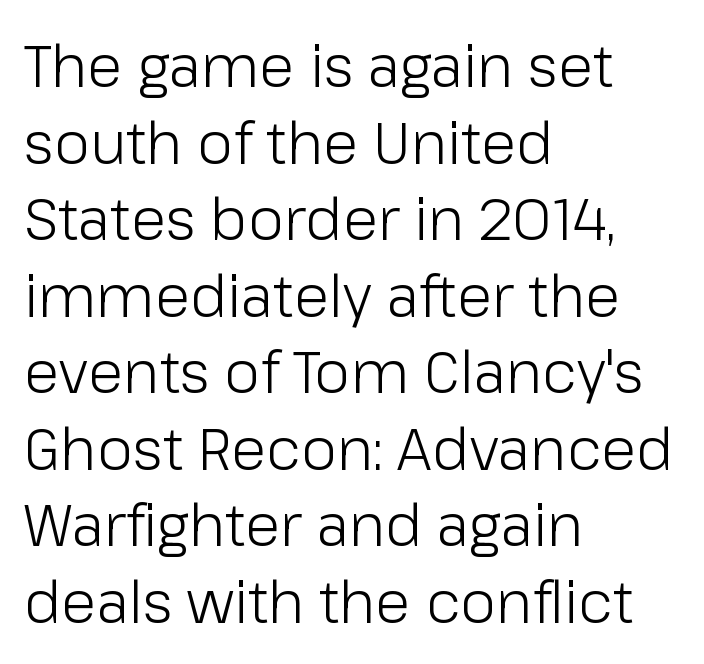
Serif or sans? Sans — the stroke terminals are bare. Ascenders rise straight up at ninety degrees. Standard letterfit; no display-style spreading of the glyphs. This sample has the flowing, uneven cadence of proportional lettering. The strip under each line holds only bare page. Layout note: lines flush left.
